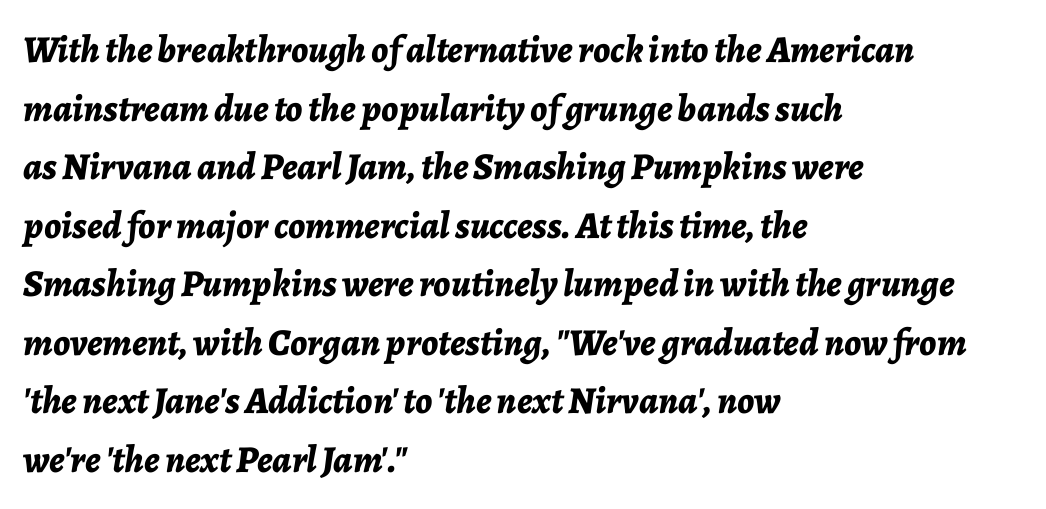
{"italic": "yes", "lean": "right", "slant_degrees": 7, "bold": "yes", "weight": "bold", "width": "normal", "stroke_contrast": "low", "x_height": "medium", "monospaced": "no", "underline": "no", "align": "left", "line_spacing": "normal", "line_spacing_ratio": 1.54, "letter_spacing": "normal", "letter_spacing_em": 0.0, "glyph_px": 38}
